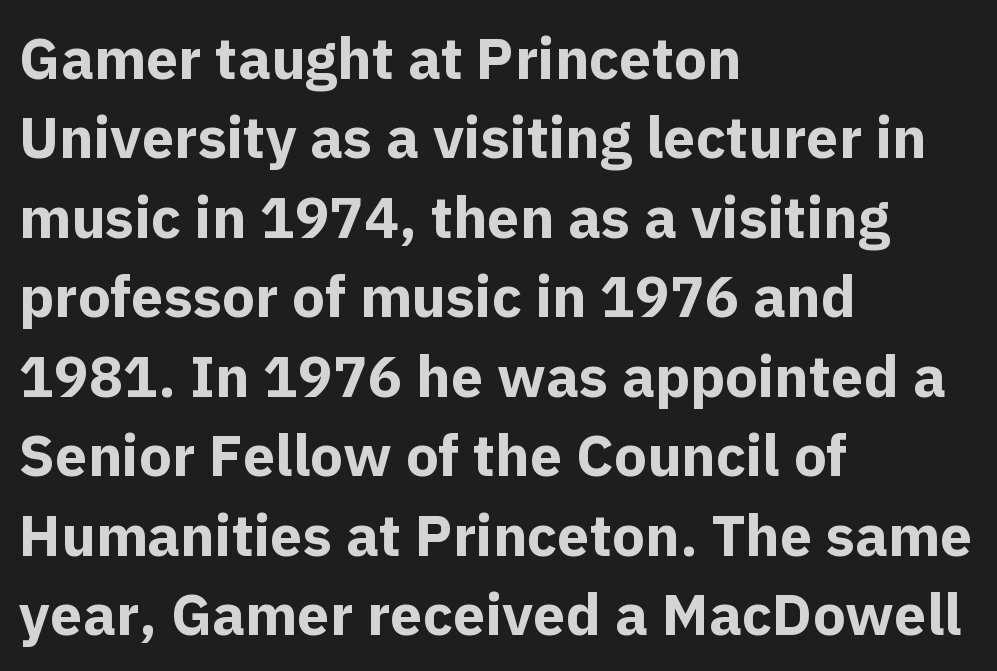
Q: Is the text bold? A: Yes.
Q: Is the text italic (slanted)? A: No, it is upright.
Q: Is the typeface a serif or a sans-serif typeface? A: Sans-serif.
Q: Is the text underlined? A: No.
Q: How is the paragraph aligned? A: Left-aligned.
Q: Is the spacing between letters normal or unusually wide? A: Normal.
Q: Is the spacing between lines tight, normal or loose? A: Normal.
Q: Width (condensed, normal, or wide)? A: Normal.
Q: x-height? A: Medium.
Q: Monospaced? A: No.
